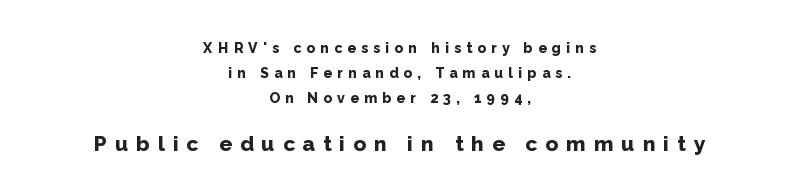
The image shows 21 px bold type, upright; set centered, line spacing 1.78x, unusually wide letter spacing (+0.38 em), not underlined; the second (bottom) block is 1.5x larger.
